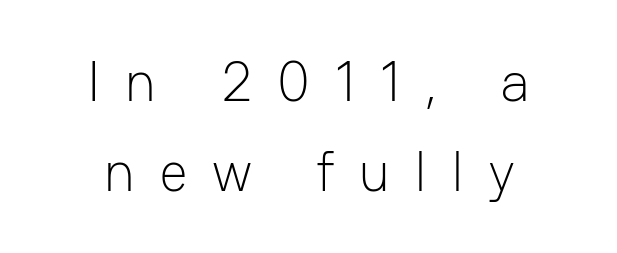
The image shows 57 px light sans-serif type, upright; set centered, normal line spacing (1.58x), unusually wide letter spacing (+0.42 em), not underlined; low stroke contrast and a medium x-height.
